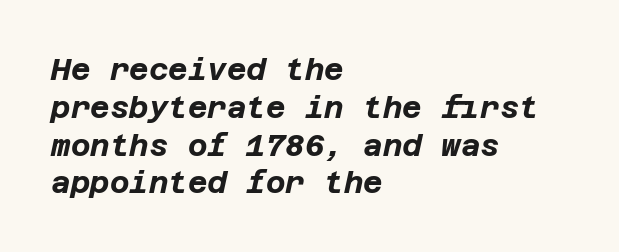
Regular leading. Clear beneath every line of the passage. These lines were composed using italics. Where is the straight margin? On the left. Compared with an ordinary text face, these strokes are far heavier — a full bold. Compared with typical body copy, the letter spacing here is the same.
